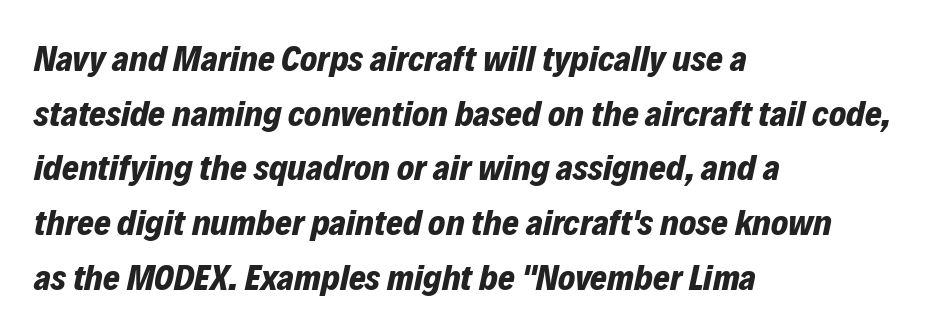
Q: Is the text bold? A: Yes.
Q: Is the text italic (slanted)? A: Yes, it leans right by about 12 degrees.
Q: Is the text underlined? A: No.
Q: How is the paragraph aligned? A: Left-aligned.
Q: Is the spacing between letters normal or unusually wide? A: Normal.
Q: Is the spacing between lines tight, normal or loose? A: Normal.
Q: Width (condensed, normal, or wide)? A: Normal.
Q: Stroke contrast? A: Low.
Q: x-height? A: Medium.
Q: Monospaced? A: No.
